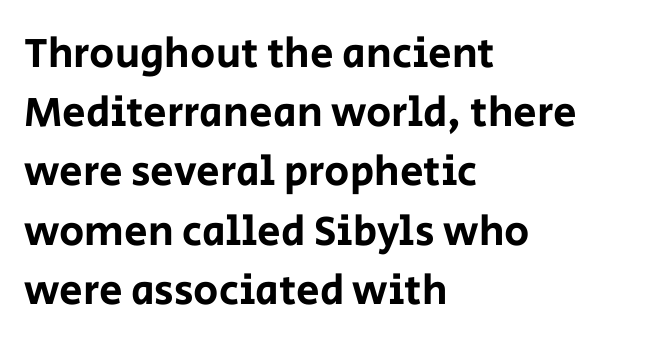
The letters stand straight up with perfectly vertical stems. Look at the tracking — it's just the regular setting, nothing added. Quick note: interline space is typical. Descenders hang freely into open space. The setting favours the left margin, as ordinary paragraphs usually do.
